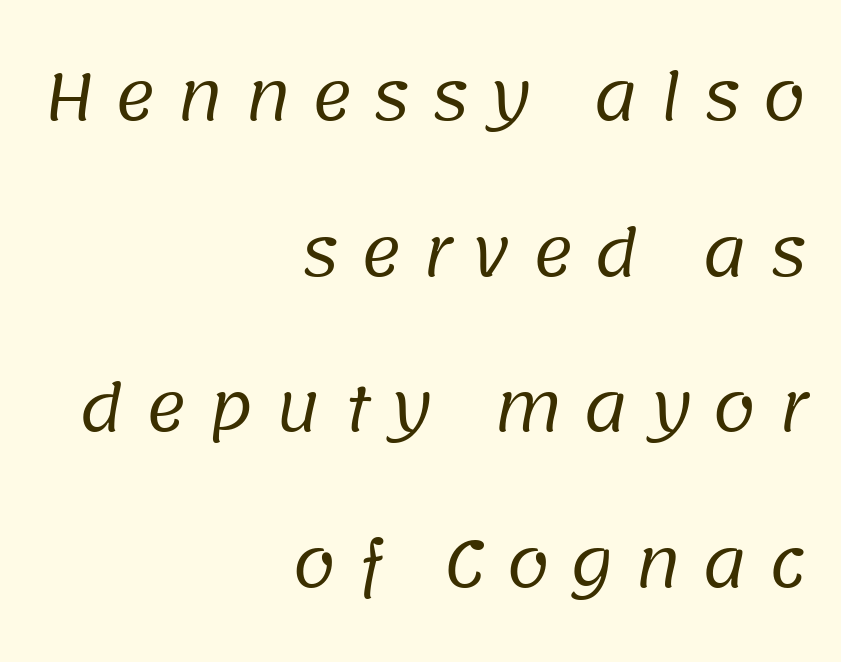
The image shows 63 px regular-weight sans-serif type; set right-aligned, loose line spacing (2.47x), unusually wide letter spacing (+0.32 em), not underlined; low stroke contrast and a large x-height.
